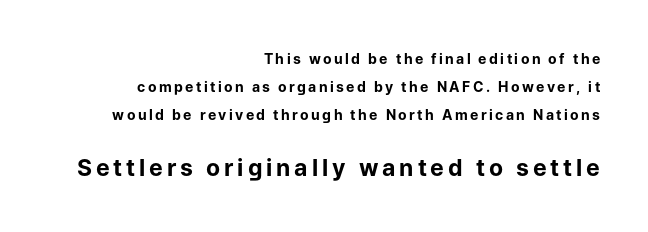
Every character sits straight up, as roman type does. Stroke thickness is high; the sample reads as a true bold. Reading down the block, your eye finds every line finishing at a fixed right position. Top chunk: small. Bottom chunk: large. A great deal of white space separates one row of letters from the next. The passage shown is not underscored anywhere.
